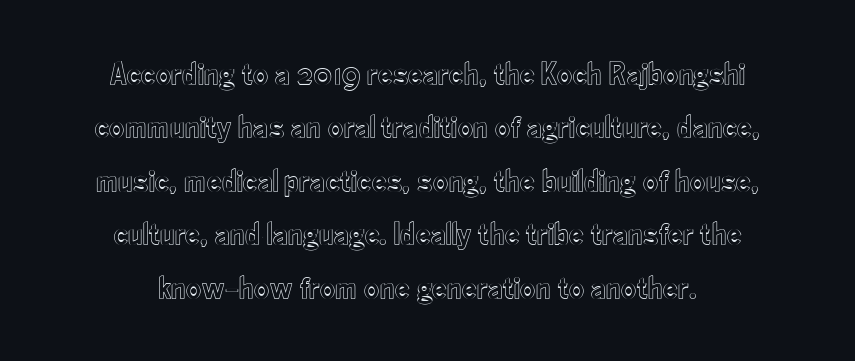
Q: Is the text italic (slanted)? A: No, it is upright.
Q: Is the text underlined? A: No.
Q: How is the paragraph aligned? A: Centered.
Q: Is the spacing between letters normal or unusually wide? A: Normal.
Q: Is the spacing between lines tight, normal or loose? A: Normal.
Q: Width (condensed, normal, or wide)? A: Condensed.
Q: x-height? A: Small.
Q: Monospaced? A: No.
